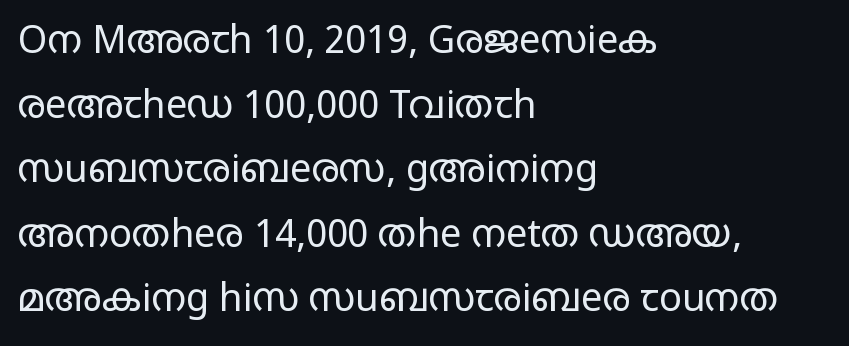
Serif or sans? Sans — the stroke terminals are bare. No italicization has been applied; the sample stays upright. A typesetter would call this proportional, since set widths differ per character. Students, observe: this is what conventionally led text looks like. No word sits above an underline.
